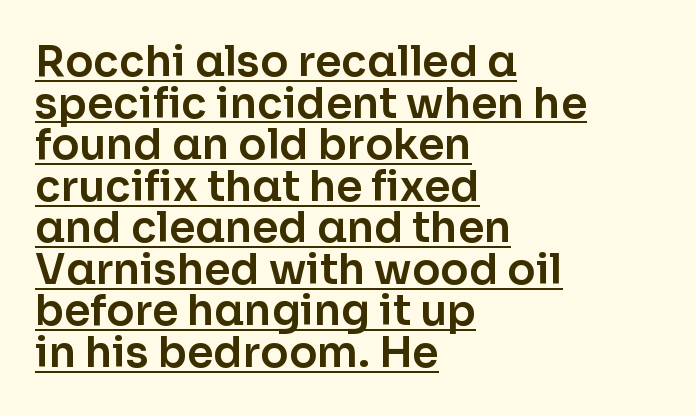
{"serif": "no", "italic": "no", "width": "normal", "stroke_contrast": "low", "x_height": "medium", "monospaced": "no", "underline": "yes", "align": "left", "line_spacing": "tight", "line_spacing_ratio": 0.99, "letter_spacing": "normal", "letter_spacing_em": 0.0, "glyph_px": 42}
